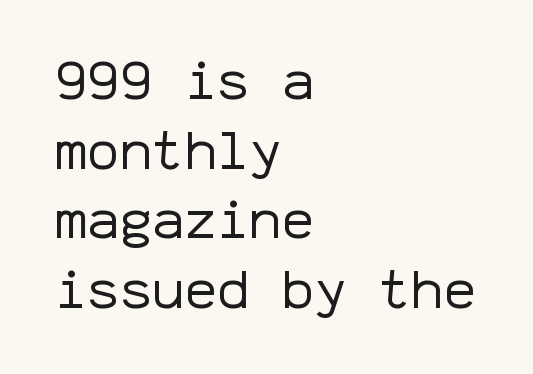
Think standard paragraph weight, or any step lighter than that. Underline: absent. Words appear dense and cohesive because spacing is normal. Letterform terminals end flat and unadorned throughout the passage.
